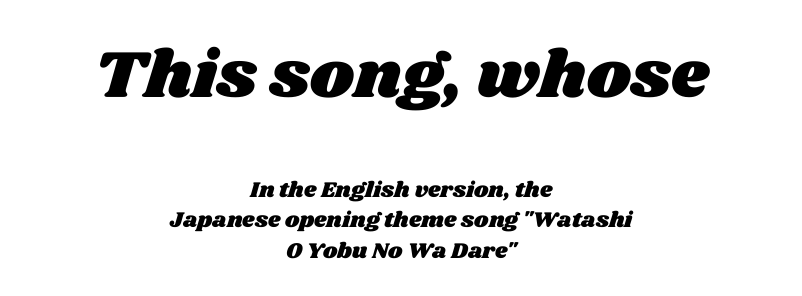
The image shows 67 px wide type; set centered, normal line spacing (1.38x), normal letter spacing, not underlined; the first (top) block is 3.05x larger; medium stroke contrast and a large x-height.
